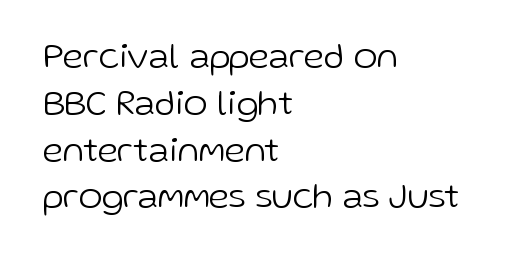
Q: Is the text bold? A: No.
Q: Is the text italic (slanted)? A: No, it is upright.
Q: Is the typeface a serif or a sans-serif typeface? A: Sans-serif.
Q: Is the text underlined? A: No.
Q: How is the paragraph aligned? A: Left-aligned.
Q: Is the spacing between letters normal or unusually wide? A: Normal.
Q: Is the spacing between lines tight, normal or loose? A: Normal.
Q: Width (condensed, normal, or wide)? A: Normal.
Q: Stroke contrast? A: Low.
Q: x-height? A: Medium.
Q: Monospaced? A: No.
